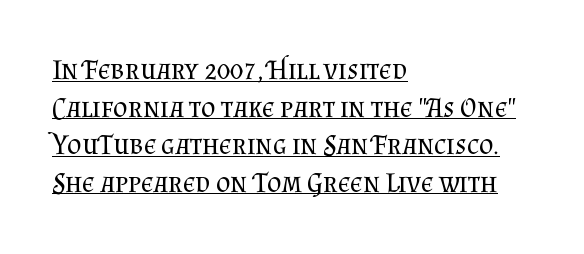
Q: Is the text bold? A: No.
Q: Is the text italic (slanted)? A: No, it is upright.
Q: Is the typeface a serif or a sans-serif typeface? A: Serif.
Q: Is the text underlined? A: Yes.
Q: How is the paragraph aligned? A: Left-aligned.
Q: Is the spacing between letters normal or unusually wide? A: Normal.
Q: Is the spacing between lines tight, normal or loose? A: Normal.
Q: Width (condensed, normal, or wide)? A: Normal.
Q: Stroke contrast? A: Medium.
Q: x-height? A: Small.
Q: Monospaced? A: No.
